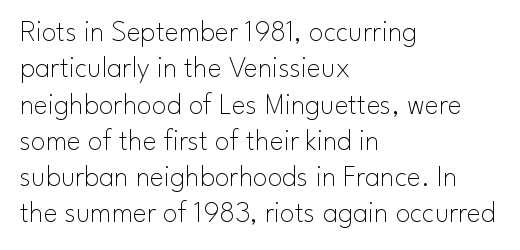
Compared with a centered layout, this one pins lines to the left instead. The letterforms sit shoulder to shoulder at normal distance. Honestly, there is no underline to notice here at all. Italic: no, the glyphs are upright roman.
